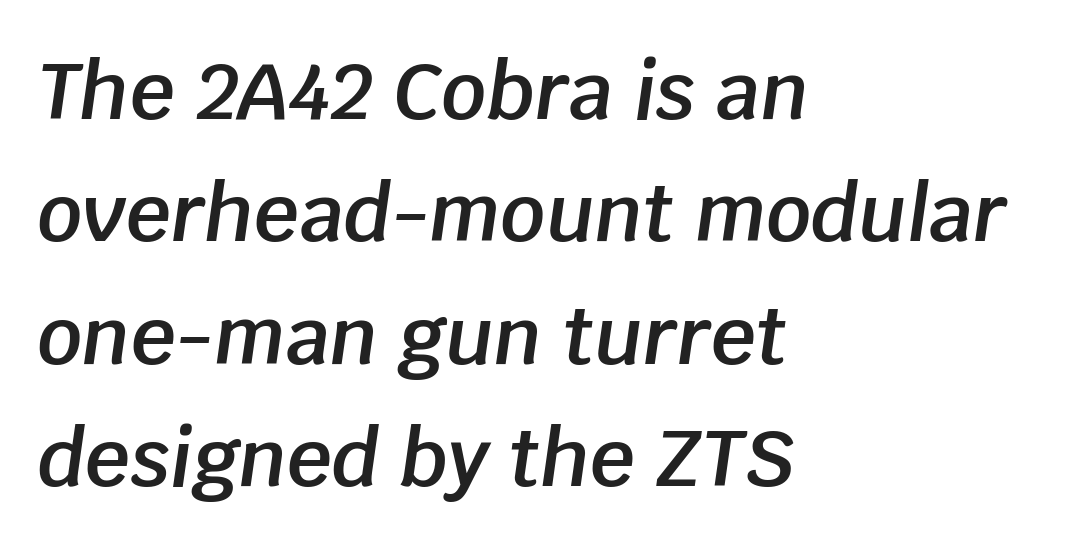
{"italic": "yes", "lean": "right", "slant_degrees": 8, "bold": "semi", "weight": "semibold", "width": "normal", "stroke_contrast": "low", "x_height": "large", "monospaced": "no", "underline": "no", "align": "left", "line_spacing": "normal", "line_spacing_ratio": 1.55, "letter_spacing": "normal", "letter_spacing_em": 0.0, "glyph_px": 79}
